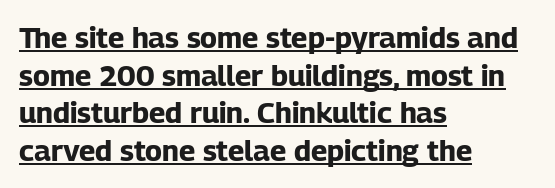
Q: Is the text bold? A: Yes.
Q: Is the text italic (slanted)? A: No, it is upright.
Q: Is the typeface a serif or a sans-serif typeface? A: Sans-serif.
Q: Is the text underlined? A: Yes.
Q: How is the paragraph aligned? A: Left-aligned.
Q: Is the spacing between letters normal or unusually wide? A: Normal.
Q: Is the spacing between lines tight, normal or loose? A: Normal.
Q: Width (condensed, normal, or wide)? A: Normal.
Q: Stroke contrast? A: Low.
Q: x-height? A: Medium.
Q: Monospaced? A: No.
